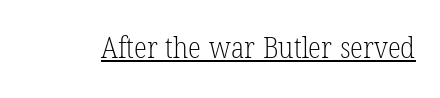
Somebody hit Ctrl+U on this one — the words are underlined. Do the characters align in a grid? No, the font is proportional. In terms of letterform style, serifs are clearly present. Glyph-to-glyph distance matches everyday printed text. The face looks like a standard text weight, possibly lighter.
